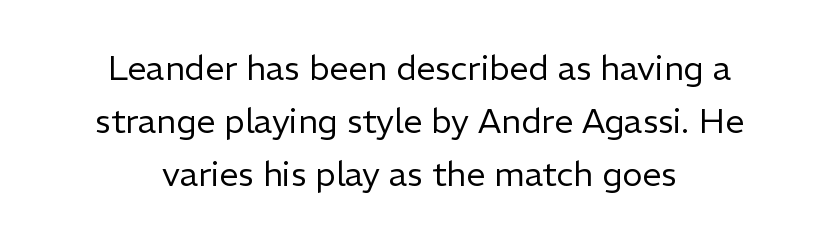
{"serif": "no", "italic": "no", "bold": "no", "weight": "regular", "width": "normal", "stroke_contrast": "low", "x_height": "medium", "monospaced": "no", "underline": "no", "align": "center", "line_spacing": "normal", "line_spacing_ratio": 1.56, "letter_spacing": "normal", "letter_spacing_em": 0.0, "glyph_px": 34}
